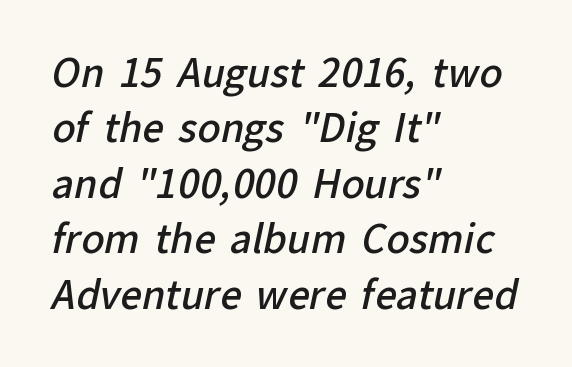
The image shows 38 px semibold sans-serif type; set left-aligned, normal line spacing (1.46x), normal letter spacing, not underlined; low stroke contrast and a medium x-height.
